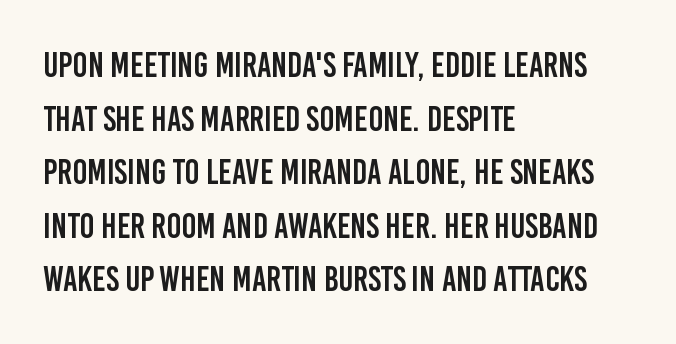
Q: Is the text italic (slanted)? A: No, it is upright.
Q: Is the typeface a serif or a sans-serif typeface? A: Sans-serif.
Q: Is the text underlined? A: No.
Q: How is the paragraph aligned? A: Left-aligned.
Q: Is the spacing between letters normal or unusually wide? A: Normal.
Q: Is the spacing between lines tight, normal or loose? A: Normal.
Q: Width (condensed, normal, or wide)? A: Condensed.
Q: Stroke contrast? A: Low.
Q: x-height? A: Large.
Q: Monospaced? A: No.
